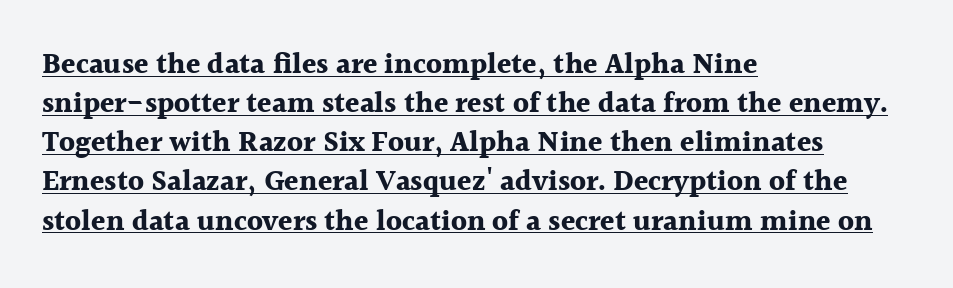
The image shows 29 px bold serif type, upright; set left-aligned, normal line spacing (1.35x), normal letter spacing, underlined; a medium x-height.
